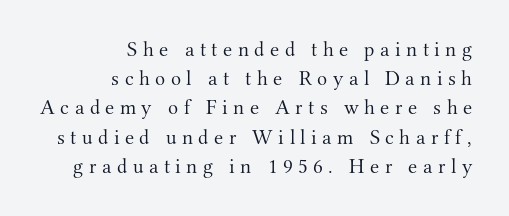
Q: Is the text bold? A: No.
Q: Is the text italic (slanted)? A: No, it is upright.
Q: Is the text underlined? A: No.
Q: How is the paragraph aligned? A: Right-aligned.
Q: Is the spacing between letters normal or unusually wide? A: Unusually wide.
Q: Is the spacing between lines tight, normal or loose? A: Normal.
